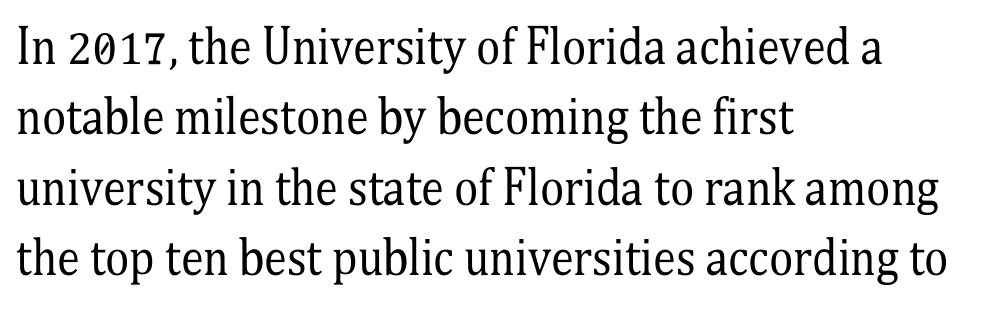
{"serif": "yes", "italic": "no", "bold": "no", "weight": "regular", "width": "condensed", "stroke_contrast": "medium", "x_height": "medium", "monospaced": "no", "underline": "no", "align": "left", "line_spacing": "normal", "line_spacing_ratio": 1.53, "letter_spacing": "normal", "letter_spacing_em": 0.0, "glyph_px": 46}
